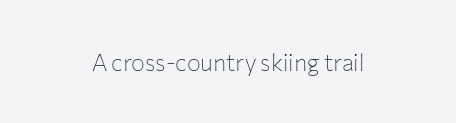
The image shows 23 px text type, upright; set normal letter spacing, not underlined.
